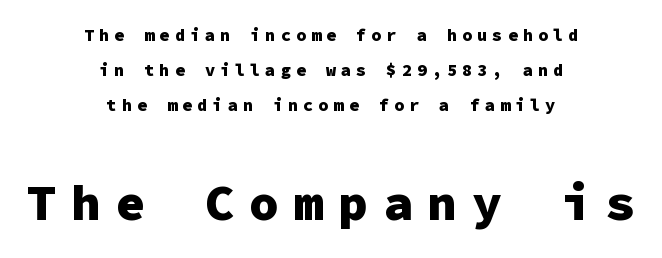
You could only call the tracking loose — the letters float apart. The passage shown is typed in a monospace face where columns stay perfectly aligned. Look at the bottom of the vertical strokes: they stop flat, with no serifs. Set as a true bold cut, around the 700 mark. The text block is weighted toward neither margin, spreading evenly from the middle.
